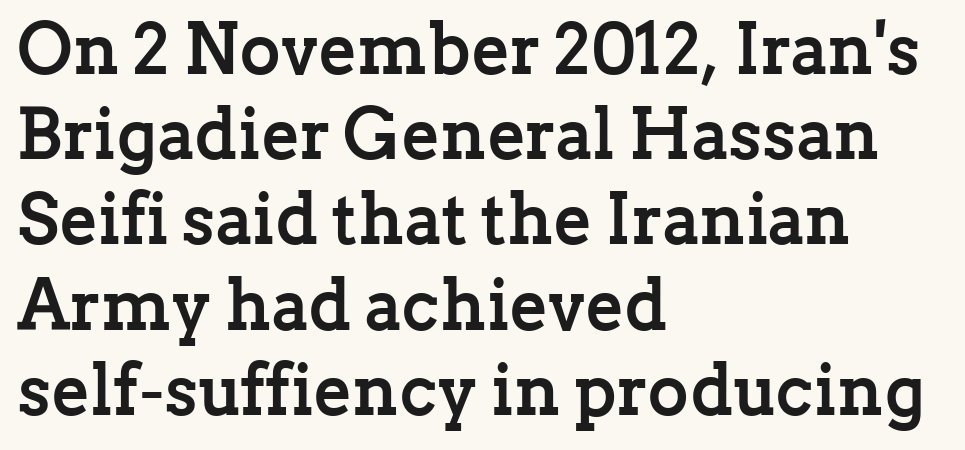
Q: Is the text bold? A: Yes.
Q: Is the text italic (slanted)? A: No, it is upright.
Q: Is the typeface a serif or a sans-serif typeface? A: Serif.
Q: Is the text underlined? A: No.
Q: How is the paragraph aligned? A: Left-aligned.
Q: Is the spacing between letters normal or unusually wide? A: Normal.
Q: Width (condensed, normal, or wide)? A: Normal.
Q: Stroke contrast? A: Low.
Q: x-height? A: Medium.
Q: Monospaced? A: No.
